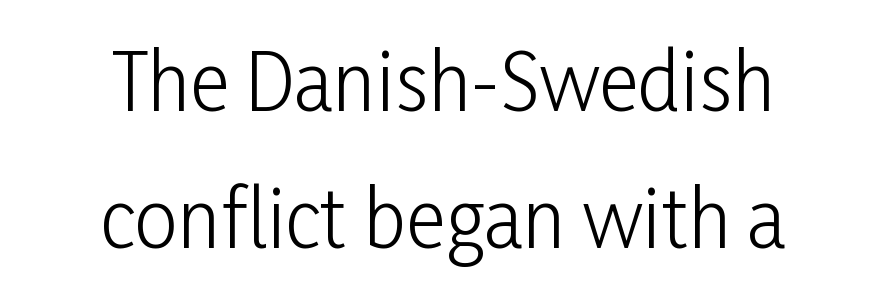
The image shows 77 px light, condensed sans-serif type, upright; set centered, line spacing 1.78x, normal letter spacing, not underlined; low stroke contrast and a medium x-height.
